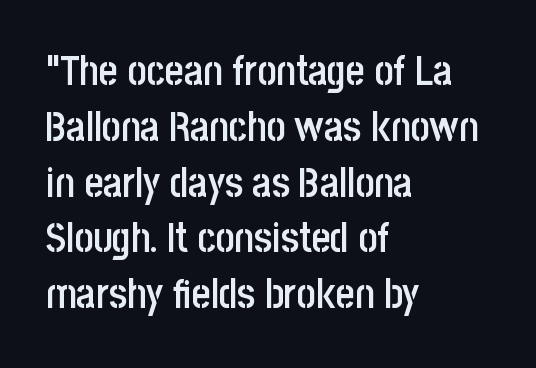
Q: Is the text bold? A: Semi-bold.
Q: Is the text italic (slanted)? A: No, it is upright.
Q: Is the typeface a serif or a sans-serif typeface? A: Sans-serif.
Q: Is the text underlined? A: No.
Q: How is the paragraph aligned? A: Left-aligned.
Q: Is the spacing between letters normal or unusually wide? A: Normal.
Q: Is the spacing between lines tight, normal or loose? A: Normal.
Q: Width (condensed, normal, or wide)? A: Condensed.
Q: Stroke contrast? A: Low.
Q: x-height? A: Large.
Q: Monospaced? A: No.
